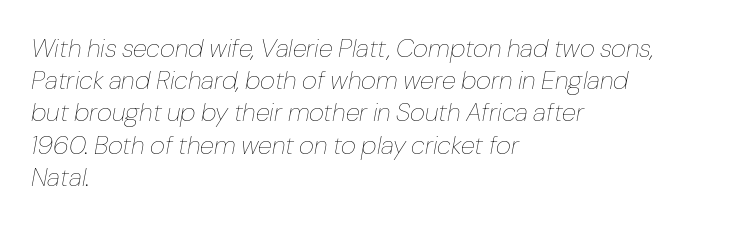
Q: Is the text bold? A: No.
Q: Is the text italic (slanted)? A: Yes, it leans right by about 10 degrees.
Q: Is the text underlined? A: No.
Q: How is the paragraph aligned? A: Left-aligned.
Q: Is the spacing between letters normal or unusually wide? A: Normal.
